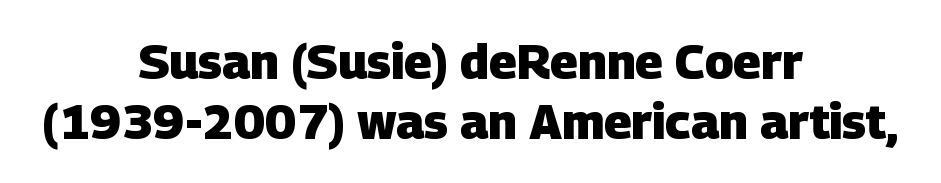
The image shows 48 px heavy sans-serif type; set centered, normal line spacing (1.26x), normal letter spacing, not underlined; low stroke contrast and a large x-height.
